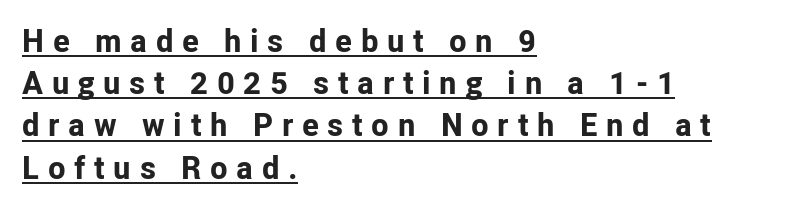
A continuous stroke trails under the words, as in a hyperlink. Students, note that the glyphs here are deliberately spaced far apart. Ordinary non-slanted type is in use. Notice how descenders clear the ascenders below comfortably — that's standard leading. Casual observation: everything's shoved over to the left. Is this a fixed-width face? No — the glyphs have proportional, varying widths.
